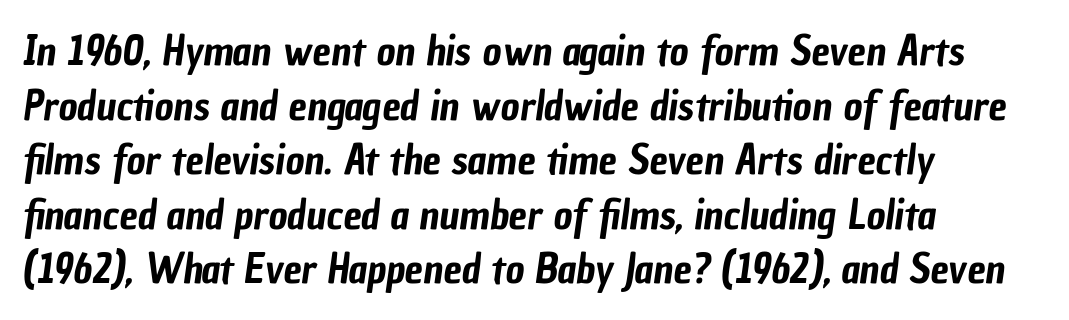
The image shows 41 px condensed sans-serif type; set left-aligned, normal line spacing (1.33x), normal letter spacing, not underlined; low stroke contrast and a medium x-height.
